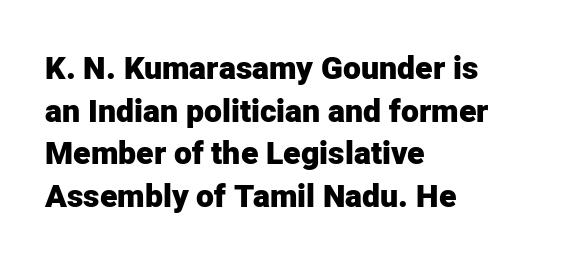
Summary of weight: heavy, a full bold. When letters stand straight like this, we call the style roman or upright. Rule under the text: the space is simply empty. You could not count columns in this text — the font is proportionally spaced. The letters sit at their default tracking, neither squeezed nor spread. The glyphs in this specimen are sans serif.
